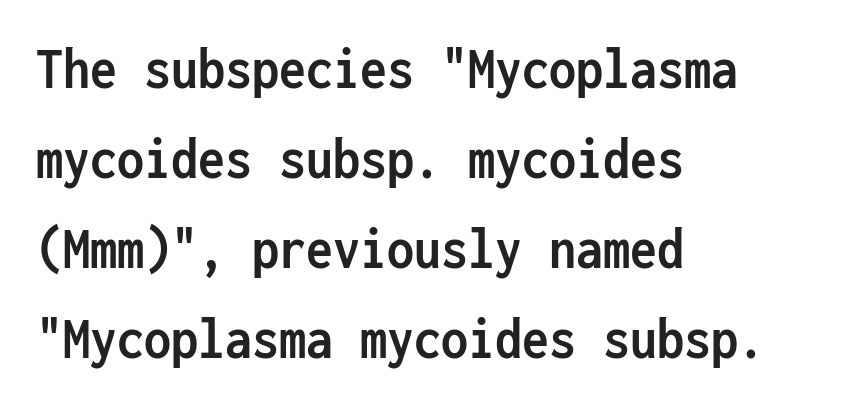
Q: Is the text bold? A: Yes.
Q: Is the text italic (slanted)? A: No, it is upright.
Q: Is the typeface a serif or a sans-serif typeface? A: Sans-serif.
Q: Is the text underlined? A: No.
Q: How is the paragraph aligned? A: Left-aligned.
Q: Is the spacing between letters normal or unusually wide? A: Normal.
Q: Is the spacing between lines tight, normal or loose? A: Normal.
Q: Width (condensed, normal, or wide)? A: Condensed.
Q: Stroke contrast? A: Low.
Q: x-height? A: Medium.
Q: Monospaced? A: Yes.
